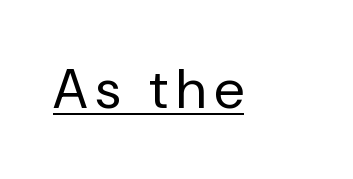
Q: Is the text bold? A: No.
Q: Is the text italic (slanted)? A: No, it is upright.
Q: Is the typeface a serif or a sans-serif typeface? A: Sans-serif.
Q: Is the text underlined? A: Yes.
Q: Width (condensed, normal, or wide)? A: Normal.
Q: Stroke contrast? A: Low.
Q: x-height? A: Medium.
Q: Monospaced? A: No.
